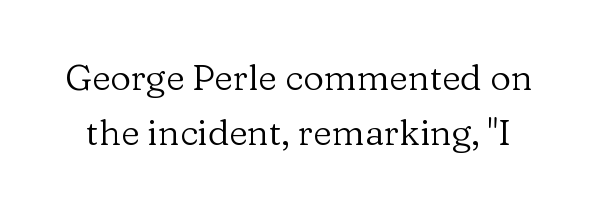
{"serif": "yes", "italic": "no", "bold": "no", "weight": "regular", "width": "normal", "stroke_contrast": "low", "x_height": "medium", "monospaced": "no", "underline": "no", "line_spacing": "normal", "line_spacing_ratio": 1.54, "letter_spacing": "normal", "letter_spacing_em": 0.0, "glyph_px": 36}
